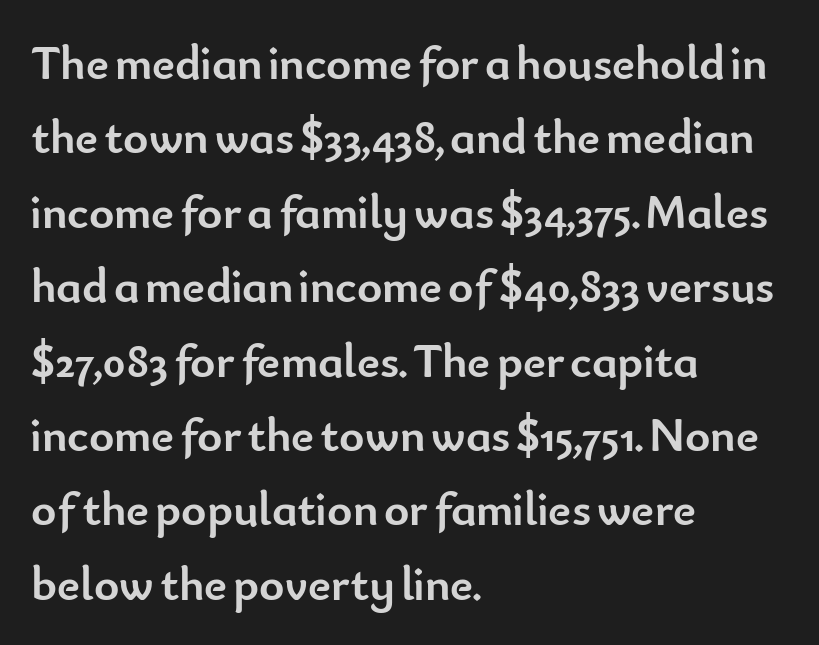
The image shows 48 px semibold sans-serif type, upright; set left-aligned, normal line spacing (1.55x), normal letter spacing, not underlined; low stroke contrast and a small x-height.
